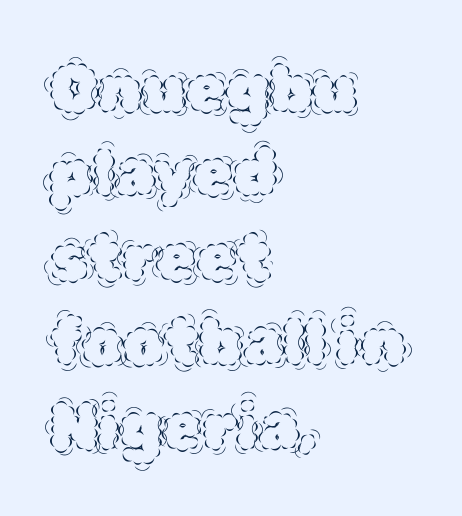
Posture: straight, roman, zero tilt. Each letter keeps its own natural width here, so spacing adapts to shape. The lines sit at an ordinary, default distance from one another. In terms of letterspacing, this is plain default setting. Anything drawn beneath the words? Only blank space. The weight tops out at a normal text grade.
